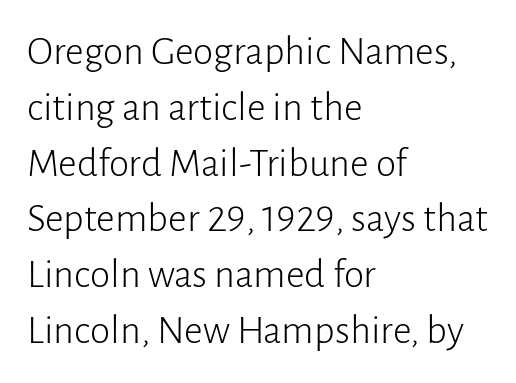
Q: Is the text bold? A: No.
Q: Is the text italic (slanted)? A: No, it is upright.
Q: Is the typeface a serif or a sans-serif typeface? A: Sans-serif.
Q: Is the text underlined? A: No.
Q: How is the paragraph aligned? A: Left-aligned.
Q: Is the spacing between letters normal or unusually wide? A: Normal.
Q: Is the spacing between lines tight, normal or loose? A: Normal.
Q: Width (condensed, normal, or wide)? A: Normal.
Q: Stroke contrast? A: Low.
Q: x-height? A: Medium.
Q: Monospaced? A: No.
